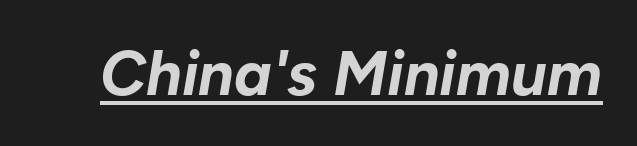
Underlining? Definitely there. The line texture is even and compact thanks to regular tracking. An italicized treatment has been applied to the whole sample. These lines are rendered in a variable-pitch font. Does the weight exceed regular? Yes, all the way to bold.
